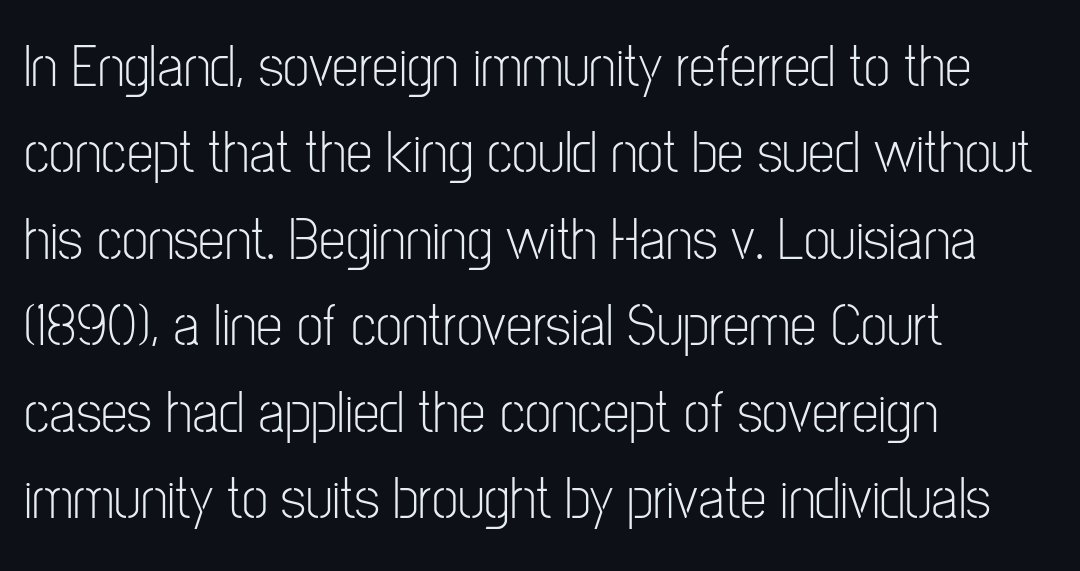
The image shows 60 px light, condensed sans-serif type, upright; set left-aligned, normal line spacing (1.44x), normal letter spacing, not underlined; low stroke contrast and a medium x-height.
